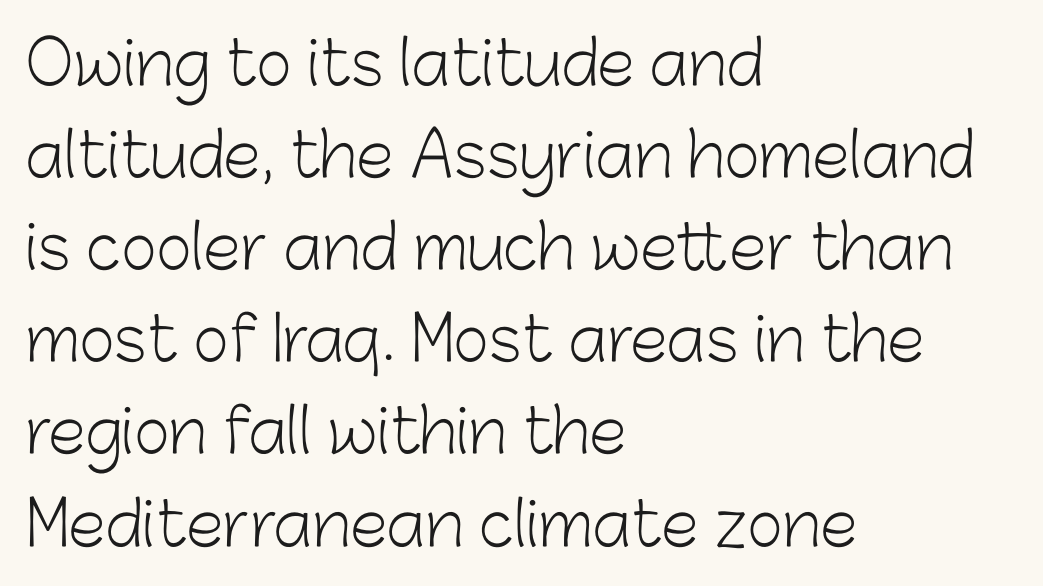
Q: Is the text bold? A: No.
Q: Is the text italic (slanted)? A: No, it is upright.
Q: Is the typeface a serif or a sans-serif typeface? A: Sans-serif.
Q: Is the text underlined? A: No.
Q: How is the paragraph aligned? A: Left-aligned.
Q: Is the spacing between letters normal or unusually wide? A: Normal.
Q: Is the spacing between lines tight, normal or loose? A: Normal.
Q: Width (condensed, normal, or wide)? A: Normal.
Q: Stroke contrast? A: Low.
Q: x-height? A: Medium.
Q: Monospaced? A: No.
